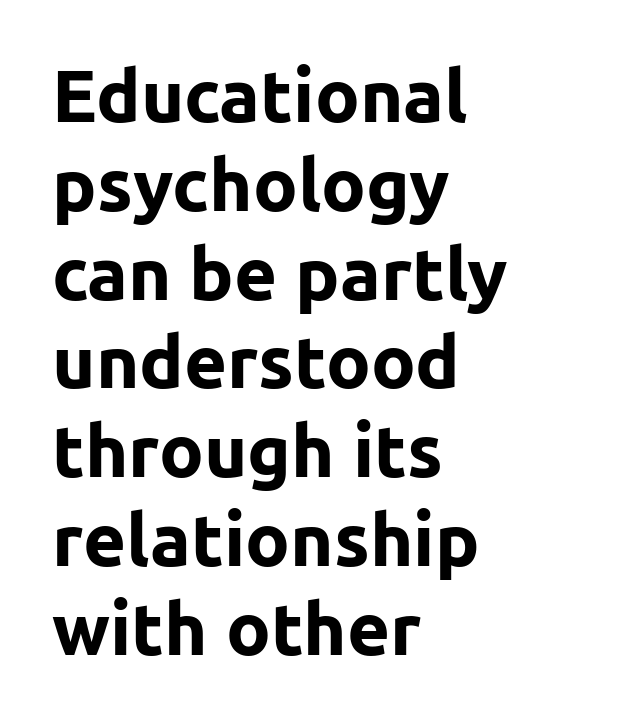
Q: Is the text bold? A: Yes.
Q: Is the text italic (slanted)? A: No, it is upright.
Q: Is the typeface a serif or a sans-serif typeface? A: Sans-serif.
Q: Is the text underlined? A: No.
Q: How is the paragraph aligned? A: Left-aligned.
Q: Is the spacing between letters normal or unusually wide? A: Normal.
Q: Width (condensed, normal, or wide)? A: Normal.
Q: Stroke contrast? A: Low.
Q: x-height? A: Medium.
Q: Monospaced? A: No.
